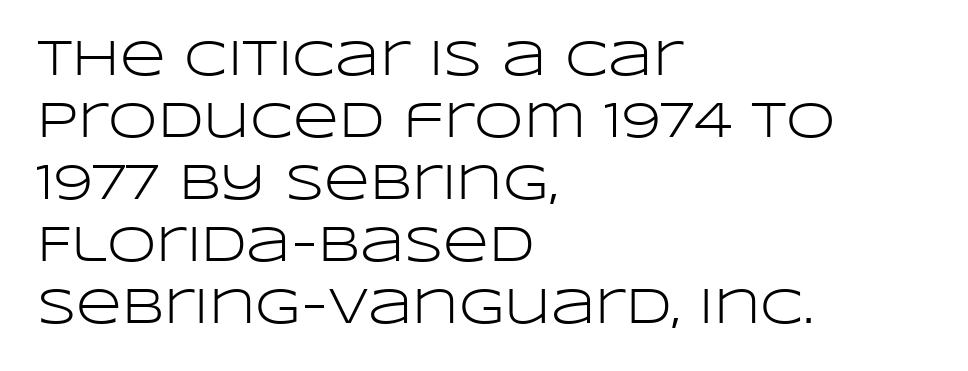
The image shows 50 px light, wide sans-serif type, upright; set left-aligned, line spacing 1.24x, normal letter spacing, not underlined; low stroke contrast and a large x-height.
